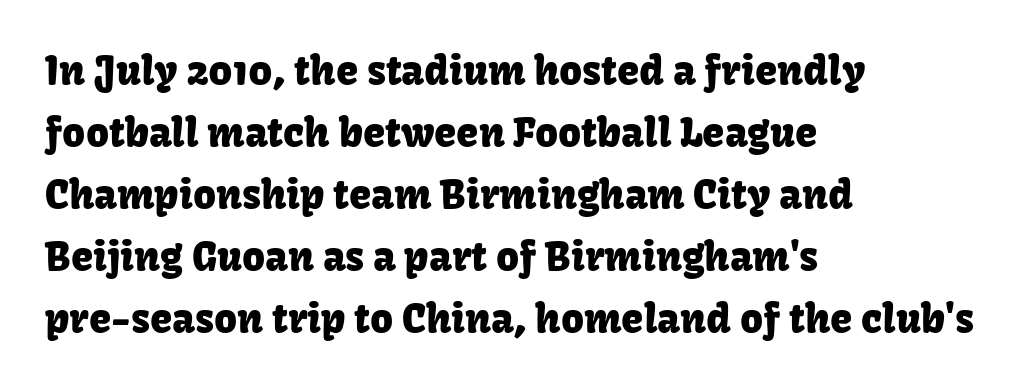
The image shows 40 px sans-serif type, upright; set left-aligned, normal line spacing (1.55x), normal letter spacing, not underlined; low stroke contrast and a medium x-height.
